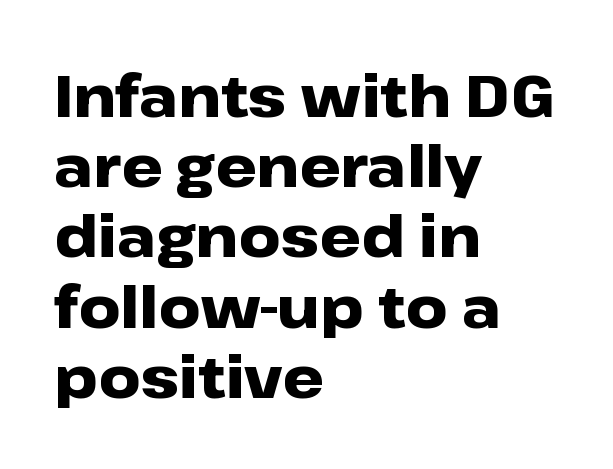
Q: Is the text bold? A: Yes.
Q: Is the text italic (slanted)? A: No, it is upright.
Q: Is the typeface a serif or a sans-serif typeface? A: Sans-serif.
Q: Is the text underlined? A: No.
Q: How is the paragraph aligned? A: Left-aligned.
Q: Is the spacing between letters normal or unusually wide? A: Normal.
Q: Width (condensed, normal, or wide)? A: Wide.
Q: Stroke contrast? A: Low.
Q: x-height? A: Medium.
Q: Monospaced? A: No.
